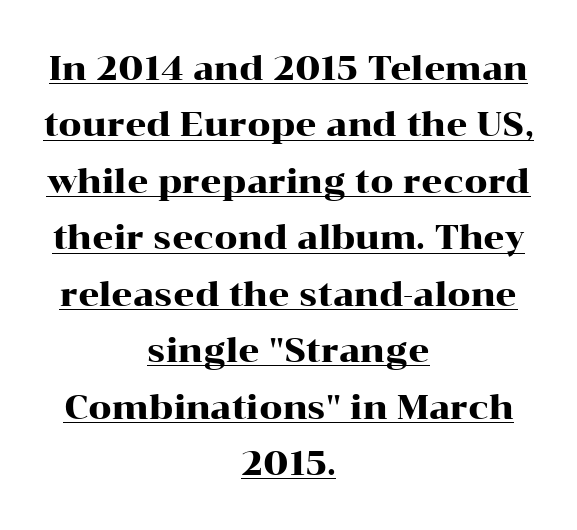
Q: Is the text italic (slanted)? A: No, it is upright.
Q: Is the typeface a serif or a sans-serif typeface? A: Serif.
Q: Is the text underlined? A: Yes.
Q: How is the paragraph aligned? A: Centered.
Q: Is the spacing between letters normal or unusually wide? A: Normal.
Q: Width (condensed, normal, or wide)? A: Wide.
Q: Stroke contrast? A: High.
Q: x-height? A: Medium.
Q: Monospaced? A: No.
